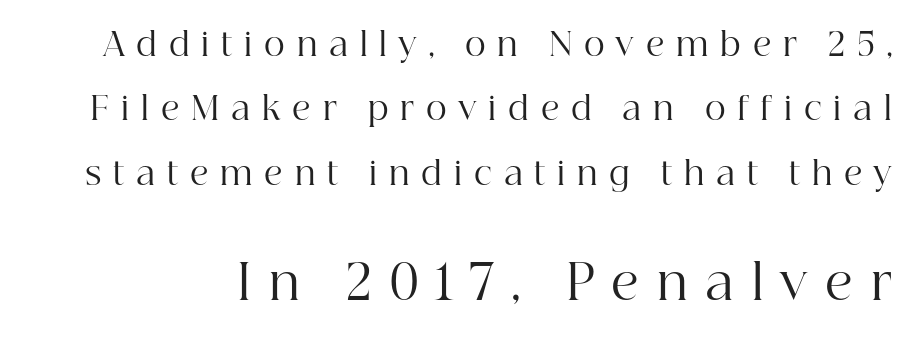
Does the leading feel generous? Absolutely, it's lavish. Here the designer chose a conventional face with non-uniform glyph widths. Compare the two chunks: the lower has the greater cap height. Regarding serifs, this sample has them. Letters rest on an invisible, unmarked baseline. Observe the wide spacing: letters keep a clear distance from each other.
